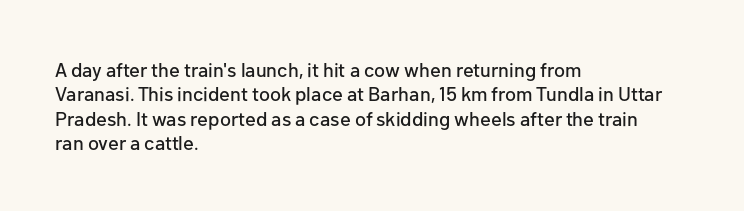
Q: Is the text italic (slanted)? A: No, it is upright.
Q: Is the text underlined? A: No.
Q: How is the paragraph aligned? A: Left-aligned.
Q: Is the spacing between letters normal or unusually wide? A: Normal.
